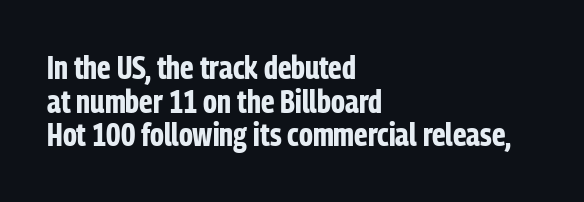
{"serif": "no", "italic": "no", "bold": "yes", "weight": "bold", "width": "condensed", "stroke_contrast": "low", "x_height": "medium", "monospaced": "no", "underline": "no", "align": "left", "line_spacing": "tight", "line_spacing_ratio": 1.02, "letter_spacing": "normal", "letter_spacing_em": 0.0, "glyph_px": 33}
